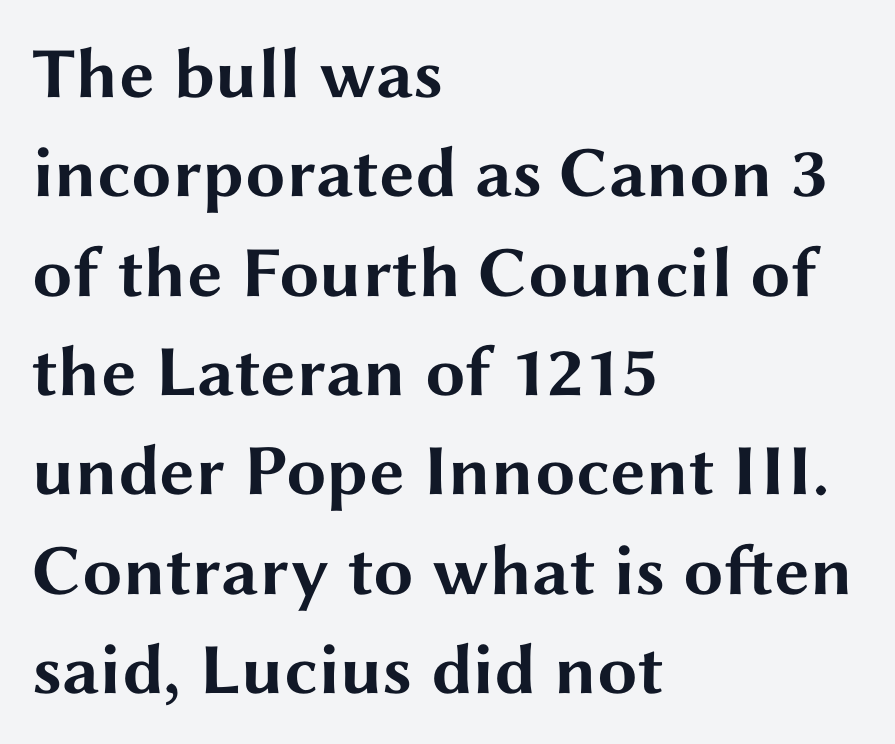
The image shows 72 px bold, wide sans-serif type, upright; set left-aligned, normal line spacing (1.38x), normal letter spacing, not underlined; medium stroke contrast and a medium x-height.
